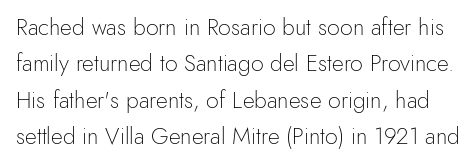
Q: Is the text bold? A: No.
Q: Is the text italic (slanted)? A: No, it is upright.
Q: Is the text underlined? A: No.
Q: Is the spacing between letters normal or unusually wide? A: Normal.
Q: Is the spacing between lines tight, normal or loose? A: Normal.
